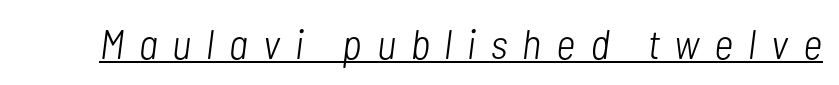
Q: Is the text bold? A: No.
Q: Is the text italic (slanted)? A: Yes, it leans right by about 7 degrees.
Q: Is the text underlined? A: Yes.
Q: Is the spacing between letters normal or unusually wide? A: Unusually wide.
Q: Width (condensed, normal, or wide)? A: Condensed.
Q: Stroke contrast? A: Low.
Q: x-height? A: Medium.
Q: Monospaced? A: No.
